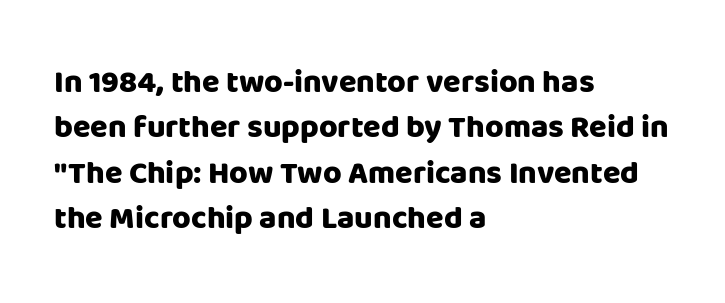
The image shows 32 px heavy sans-serif type, upright; set left-aligned, normal line spacing (1.42x), normal letter spacing, not underlined; low stroke contrast and a large x-height.
